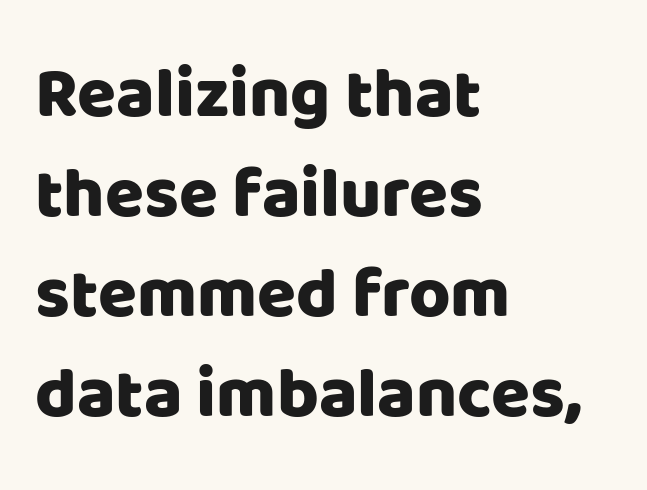
Q: Is the text italic (slanted)? A: No, it is upright.
Q: Is the typeface a serif or a sans-serif typeface? A: Sans-serif.
Q: Is the text underlined? A: No.
Q: How is the paragraph aligned? A: Left-aligned.
Q: Is the spacing between letters normal or unusually wide? A: Normal.
Q: Is the spacing between lines tight, normal or loose? A: Normal.
Q: Width (condensed, normal, or wide)? A: Normal.
Q: Stroke contrast? A: Low.
Q: x-height? A: Large.
Q: Monospaced? A: No.
